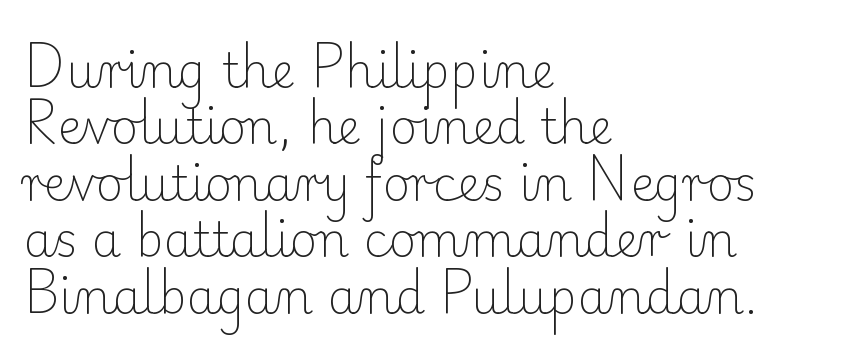
Q: Is the text bold? A: No.
Q: Is the text italic (slanted)? A: No, it is upright.
Q: Is the typeface a serif or a sans-serif typeface? A: Serif.
Q: Is the text underlined? A: No.
Q: How is the paragraph aligned? A: Left-aligned.
Q: Is the spacing between letters normal or unusually wide? A: Normal.
Q: Width (condensed, normal, or wide)? A: Normal.
Q: Stroke contrast? A: Low.
Q: x-height? A: Small.
Q: Monospaced? A: No.
